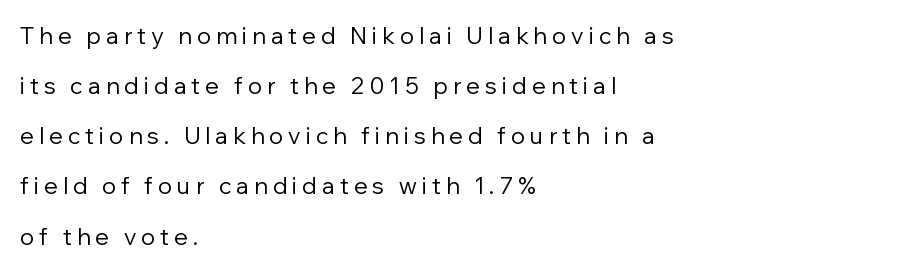
{"italic": "no", "bold": "no", "underline": "no", "align": "left", "line_spacing": "loose", "line_spacing_ratio": 2.18, "letter_spacing": "wide", "letter_spacing_em": 0.22, "glyph_px": 23}
